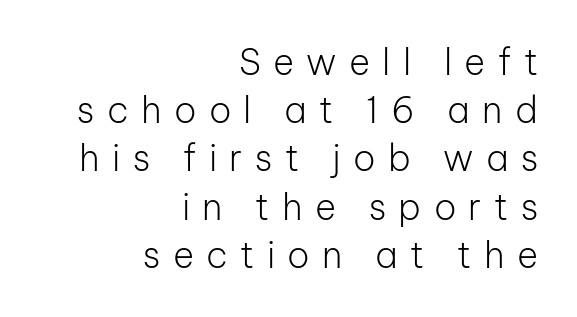
You could not count columns in this text — the font is proportionally spaced. Students, note that the glyphs here are deliberately spaced far apart. Stroke terminals: plain, sans-serif. Posture: straight, roman, zero tilt. In CSS terms this would be text-align: right. Clear beneath every line of the passage.
